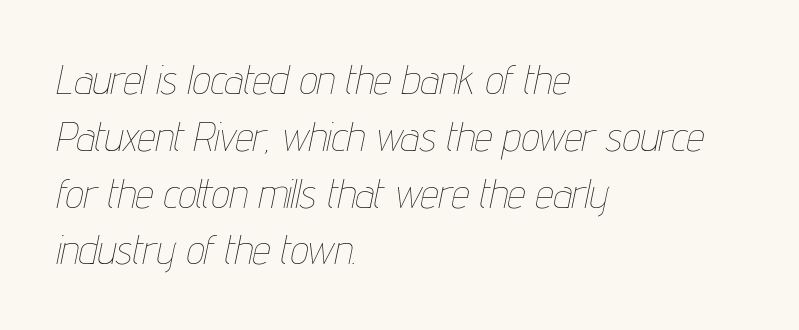
Letter spacing: default. It's the slanting kind of type. One-word summary of the alignment: left. Here the designer chose a conventional face with non-uniform glyph widths. Baseline-to-baseline distance is the conventional proportion of letter height. Descenders are the only things crossing below the line.
